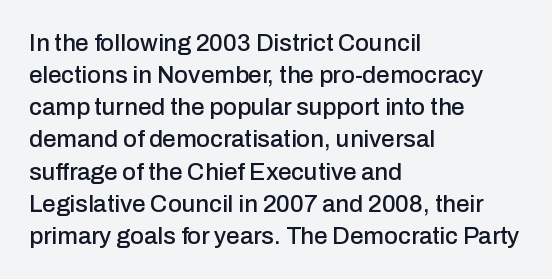
{"italic": "no", "underline": "no", "align": "left", "line_spacing": "normal", "line_spacing_ratio": 1.34, "letter_spacing": "normal", "letter_spacing_em": 0.0, "glyph_px": 24}
